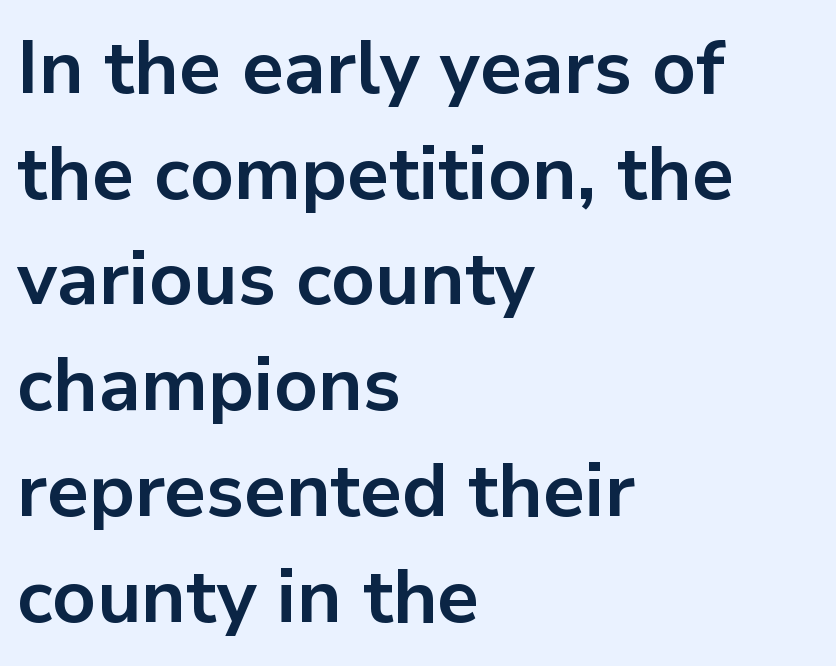
{"serif": "no", "italic": "no", "bold": "yes", "weight": "bold", "width": "normal", "stroke_contrast": "low", "x_height": "medium", "monospaced": "no", "underline": "no", "align": "left", "line_spacing": "normal", "line_spacing_ratio": 1.41, "letter_spacing": "normal", "letter_spacing_em": 0.0, "glyph_px": 75}
